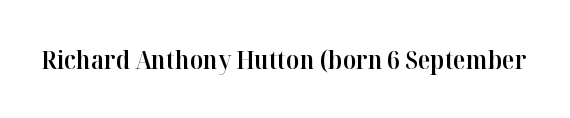
Ascenders rise straight up at ninety degrees. The typesetting leans somewhat heavy: a semibold. Observe the ordinary spacing: letters are neighbours, not strangers. Only glyphs here, with clear space below each row.
